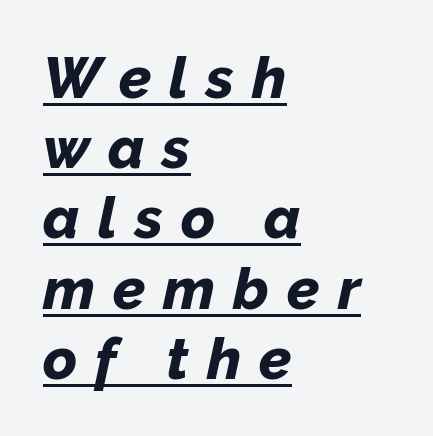
Where is the straight margin? On the left. These lines are rendered in a variable-pitch font. Does a line run under the words? Yes, clearly. Look at the tracking — it's clearly loosened, letters drifting apart. These words are printed bold, with thick strokes throughout. Tall strokes in this sample are angled rather than plumb.
